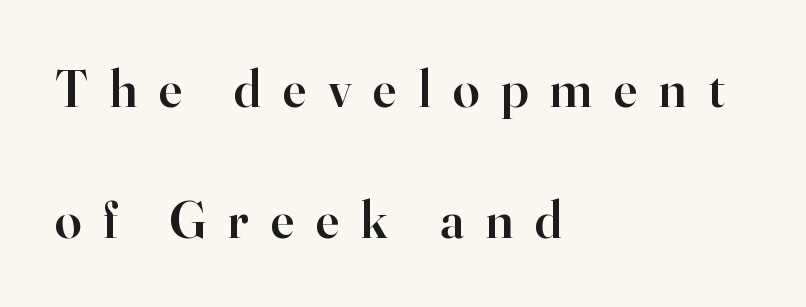
{"serif": "yes", "italic": "no", "bold": "semi", "weight": "semibold", "width": "normal", "stroke_contrast": "high", "x_height": "small", "monospaced": "no", "underline": "no", "align": "left", "line_spacing": "loose", "line_spacing_ratio": 2.47, "letter_spacing": "wide", "letter_spacing_em": 0.41, "glyph_px": 53}
